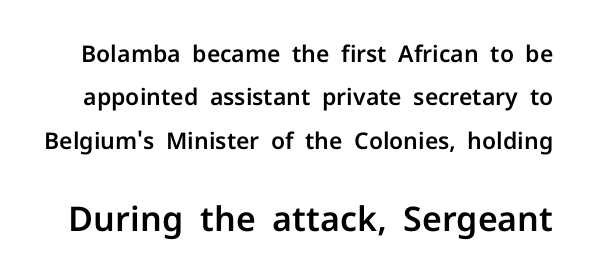
The gap between lines stays unmarked. Varying glyph widths throughout — classic text-font behaviour. These lines are composed in type without serifs. Posture: upright roman. This sample uses plain, unmodified letter spacing.
